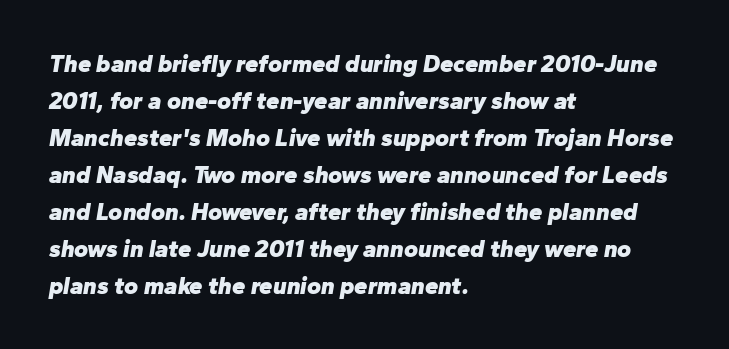
Q: Is the text bold? A: Yes.
Q: Is the text italic (slanted)? A: Yes, it leans right by about 10 degrees.
Q: Is the text underlined? A: No.
Q: How is the paragraph aligned? A: Left-aligned.
Q: Is the spacing between letters normal or unusually wide? A: Normal.
Q: Is the spacing between lines tight, normal or loose? A: Normal.
